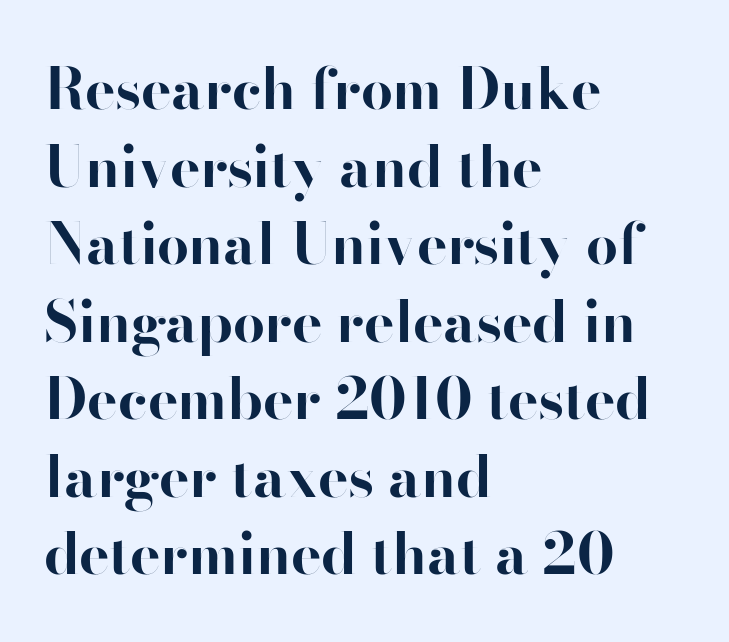
The image shows 57 px bold sans-serif type, upright; set left-aligned, normal line spacing (1.36x), normal letter spacing, not underlined; high stroke contrast and a small x-height.
